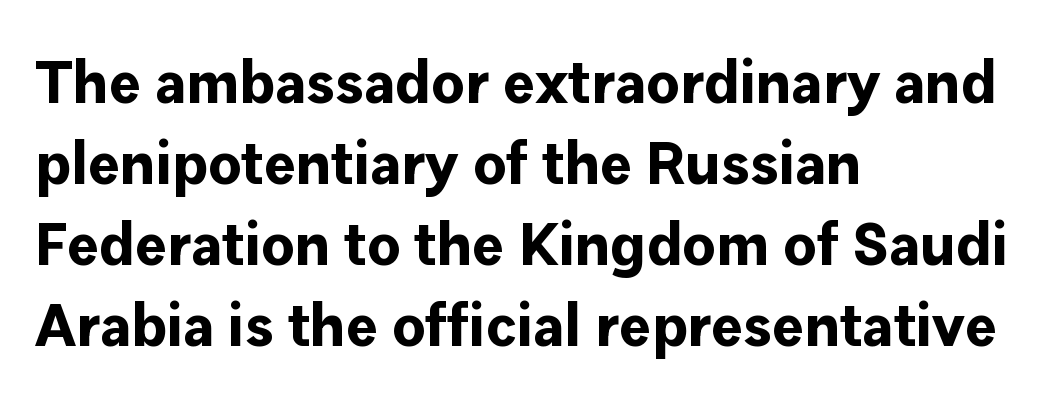
Q: Is the text bold? A: Yes.
Q: Is the text italic (slanted)? A: No, it is upright.
Q: Is the typeface a serif or a sans-serif typeface? A: Sans-serif.
Q: Is the text underlined? A: No.
Q: How is the paragraph aligned? A: Left-aligned.
Q: Is the spacing between letters normal or unusually wide? A: Normal.
Q: Is the spacing between lines tight, normal or loose? A: Normal.
Q: Width (condensed, normal, or wide)? A: Normal.
Q: Stroke contrast? A: Low.
Q: x-height? A: Medium.
Q: Monospaced? A: No.
